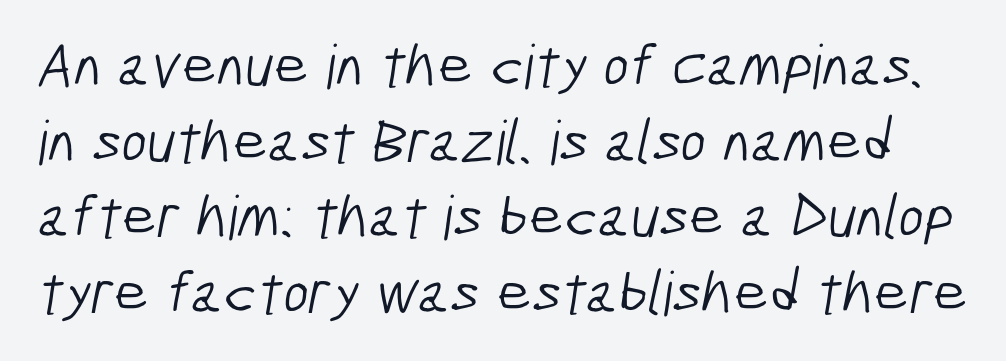
These lines are rendered in a variable-pitch font. The string is rendered with underlining switched off. Letter spacing: default. A sans-serif font was chosen for this passage. Weight class: somewhere from thin through regular.
